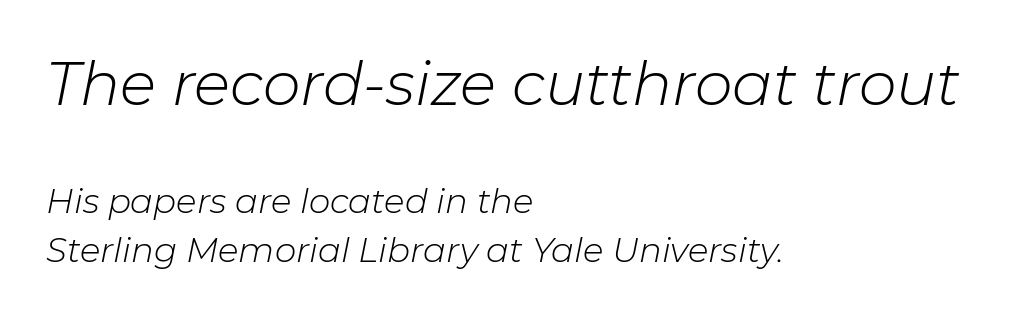
{"italic": "yes", "lean": "right", "slant_degrees": 11, "bold": "no", "weight": "light", "width": "normal", "stroke_contrast": "low", "x_height": "medium", "monospaced": "no", "underline": "no", "align": "left", "line_spacing": "normal", "line_spacing_ratio": 1.44, "letter_spacing": "normal", "letter_spacing_em": 0.0, "larger_block": "first", "size_ratio": 1.76, "glyph_px": 60}
